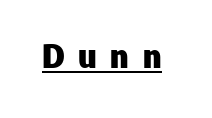
Set as a true bold cut, around the 700 mark. This rendering employs a face without finishing strokes, i.e., a sans-serif. This is the regular roman posture of the typeface. The passage shown is underscored from start to finish. Each word looks stretched out because of the extra space between its letters.
